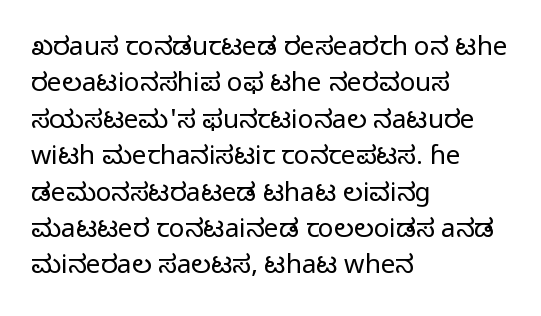
Short and long lines alike share a common starting point at left. The typeface has the unassuming heft of standard copy or less. Is the letter spacing exaggerated? No — it looks like the ordinary default. Has an underline been added? It has not. Posture: vertical.
